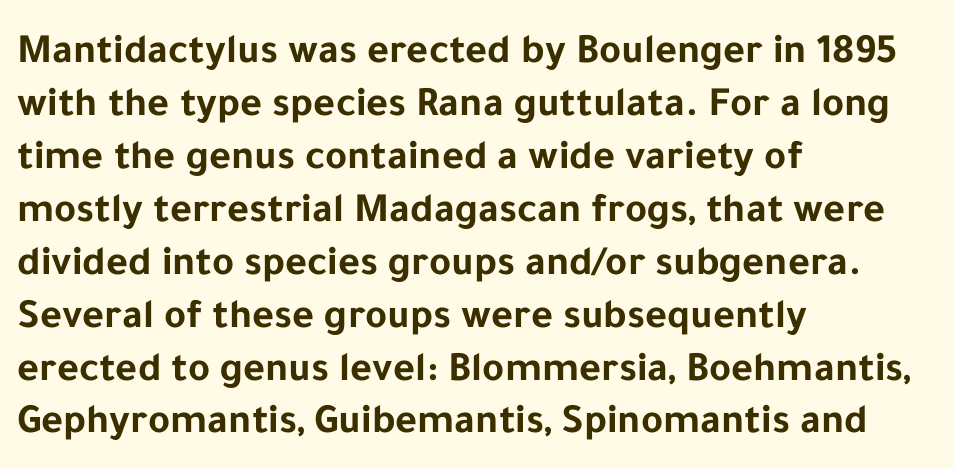
The image shows 42 px bold sans-serif type, upright; set left-aligned, normal line spacing (1.26x), normal letter spacing, not underlined; low stroke contrast and a medium x-height.
